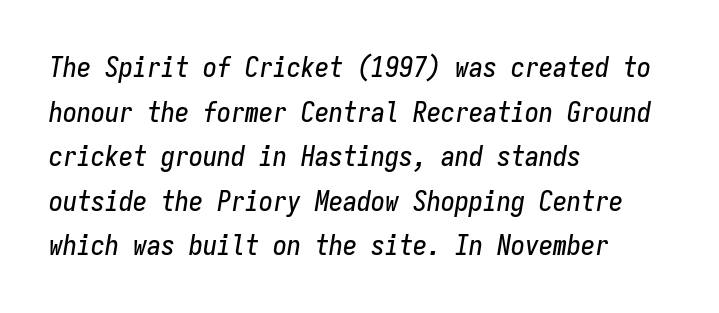
Q: Is the text italic (slanted)? A: Yes, it leans right by about 9 degrees.
Q: Is the text underlined? A: No.
Q: How is the paragraph aligned? A: Left-aligned.
Q: Is the spacing between letters normal or unusually wide? A: Normal.
Q: Is the spacing between lines tight, normal or loose? A: Normal.
Q: Width (condensed, normal, or wide)? A: Condensed.
Q: Stroke contrast? A: Low.
Q: x-height? A: Medium.
Q: Monospaced? A: Yes.
